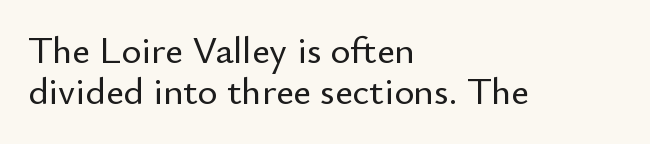
A typesetter would call this leading minimal, almost set solid. The text was rendered using a sans face with plain stroke endings. Characters follow at the spacing the type designer built in. Rule under the text: the space is simply empty.
